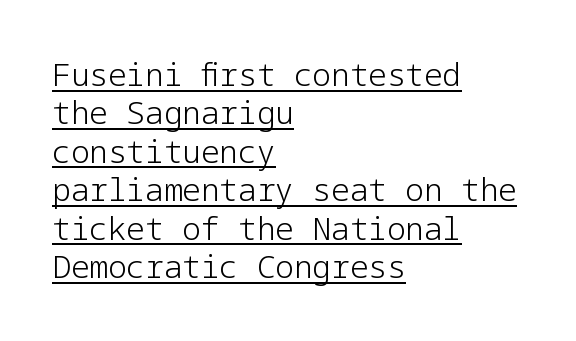
Q: Is the text bold? A: No.
Q: Is the text italic (slanted)? A: No, it is upright.
Q: Is the typeface a serif or a sans-serif typeface? A: Sans-serif.
Q: Is the text underlined? A: Yes.
Q: How is the paragraph aligned? A: Left-aligned.
Q: Is the spacing between letters normal or unusually wide? A: Normal.
Q: Width (condensed, normal, or wide)? A: Normal.
Q: Stroke contrast? A: Low.
Q: x-height? A: Medium.
